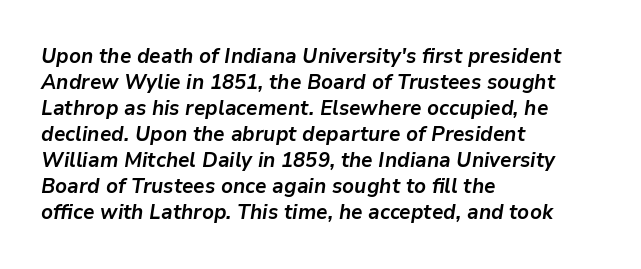
Q: Is the text bold? A: Yes.
Q: Is the text italic (slanted)? A: Yes, it leans right by about 9 degrees.
Q: Is the text underlined? A: No.
Q: How is the paragraph aligned? A: Left-aligned.
Q: Is the spacing between letters normal or unusually wide? A: Normal.
